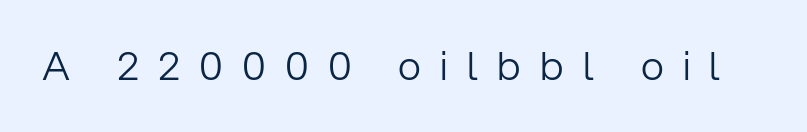
Heft: none added — not bold. In terms of posture, this sample is upright. The type family on display is of the sans-serif kind. Only glyphs here, with clear space below each row. Here the designer chose a conventional face with non-uniform glyph widths.
